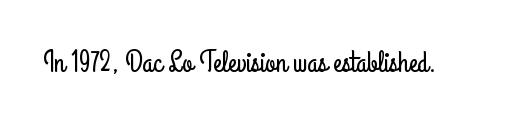
Q: Is the typeface a serif or a sans-serif typeface? A: Sans-serif.
Q: Is the text underlined? A: No.
Q: Is the spacing between letters normal or unusually wide? A: Normal.
Q: Width (condensed, normal, or wide)? A: Condensed.
Q: Stroke contrast? A: Low.
Q: x-height? A: Small.
Q: Monospaced? A: No.
